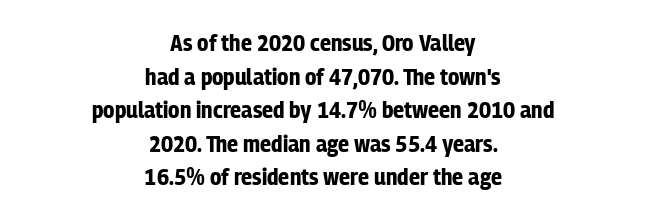
Q: Is the text bold? A: Yes.
Q: Is the text italic (slanted)? A: No, it is upright.
Q: Is the text underlined? A: No.
Q: How is the paragraph aligned? A: Centered.
Q: Is the spacing between letters normal or unusually wide? A: Normal.
Q: Is the spacing between lines tight, normal or loose? A: Normal.
